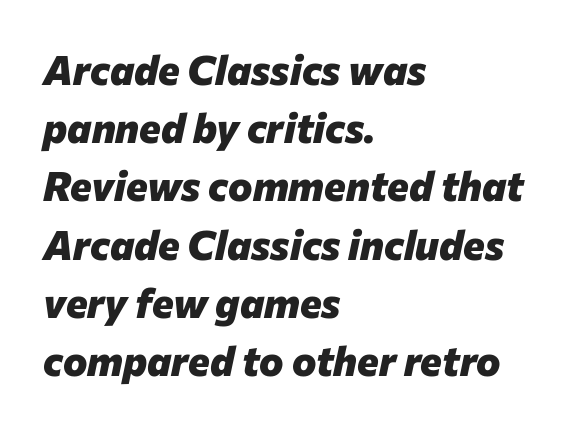
Q: Is the text bold? A: Yes.
Q: Is the text italic (slanted)? A: Yes, it leans right by about 12 degrees.
Q: Is the text underlined? A: No.
Q: How is the paragraph aligned? A: Left-aligned.
Q: Is the spacing between letters normal or unusually wide? A: Normal.
Q: Is the spacing between lines tight, normal or loose? A: Normal.
Q: Width (condensed, normal, or wide)? A: Normal.
Q: Stroke contrast? A: Low.
Q: x-height? A: Medium.
Q: Monospaced? A: No.
